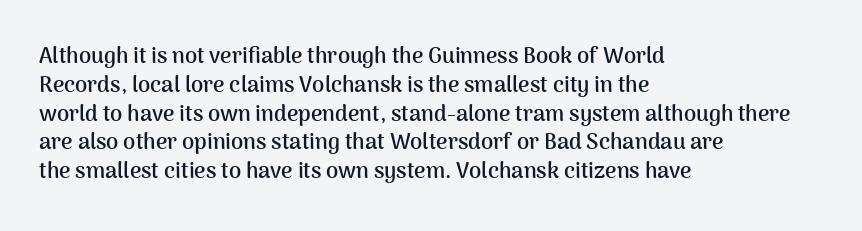
{"italic": "no", "bold": "yes", "underline": "no", "align": "left", "line_spacing": "normal", "line_spacing_ratio": 1.31, "letter_spacing": "normal", "letter_spacing_em": 0.0, "glyph_px": 22}
